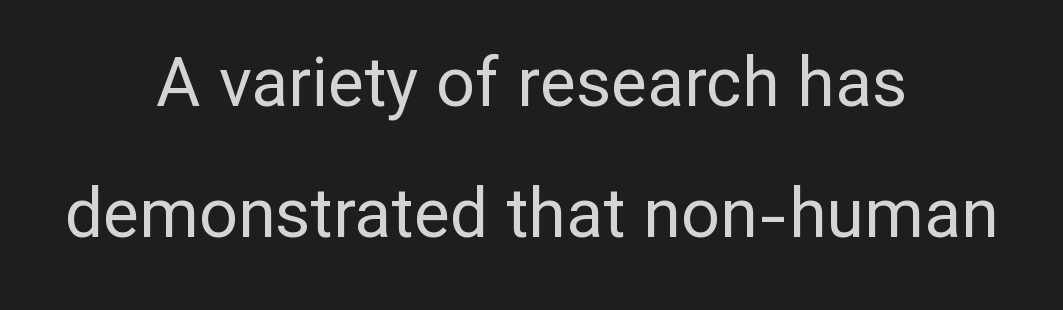
The image shows 68 px regular-weight sans-serif type, upright; set centered, loose line spacing (1.92x), normal letter spacing, not underlined; low stroke contrast and a medium x-height.
